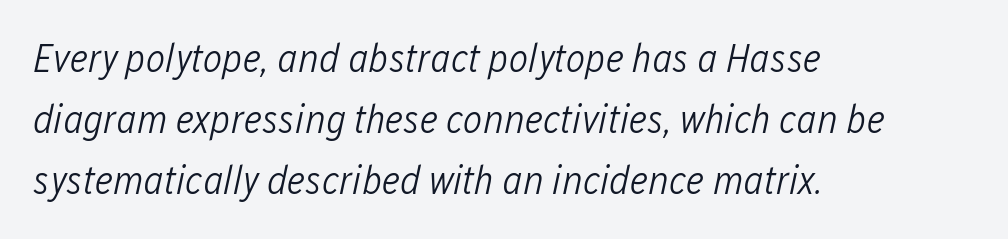
{"italic": "yes", "lean": "right", "slant_degrees": 12, "bold": "no", "weight": "light", "width": "condensed", "stroke_contrast": "low", "x_height": "medium", "monospaced": "no", "underline": "no", "align": "left", "line_spacing": "normal", "line_spacing_ratio": 1.49, "letter_spacing": "normal", "letter_spacing_em": 0.0, "glyph_px": 41}
